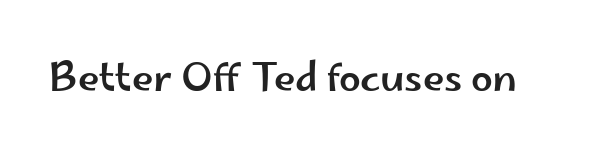
Q: Is the text italic (slanted)? A: No, it is upright.
Q: Is the typeface a serif or a sans-serif typeface? A: Sans-serif.
Q: Is the text underlined? A: No.
Q: Is the spacing between letters normal or unusually wide? A: Normal.
Q: Width (condensed, normal, or wide)? A: Wide.
Q: Stroke contrast? A: Low.
Q: x-height? A: Small.
Q: Monospaced? A: No.
